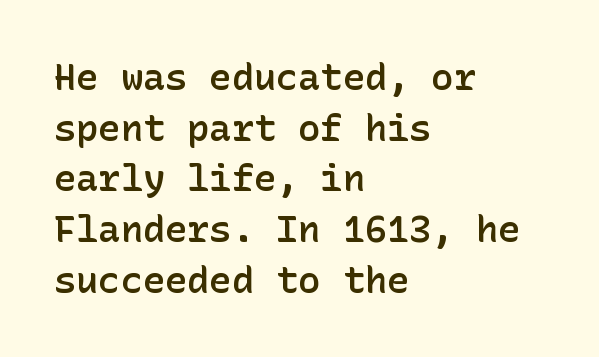
{"serif": "no", "italic": "no", "bold": "semi", "weight": "semibold", "width": "normal", "stroke_contrast": "low", "x_height": "medium", "underline": "no", "align": "left", "line_spacing": "normal", "line_spacing_ratio": 1.37, "letter_spacing": "normal", "letter_spacing_em": 0.0, "glyph_px": 37}
